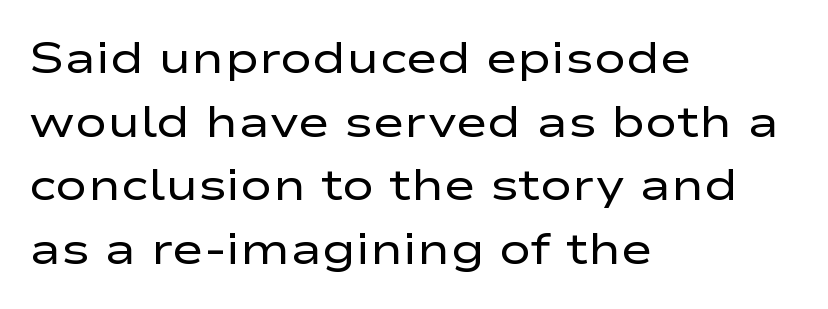
{"serif": "no", "italic": "no", "bold": "no", "weight": "regular", "width": "wide", "stroke_contrast": "low", "x_height": "medium", "monospaced": "no", "underline": "no", "align": "left", "line_spacing": "normal", "line_spacing_ratio": 1.48, "letter_spacing": "normal", "letter_spacing_em": 0.0, "glyph_px": 43}
